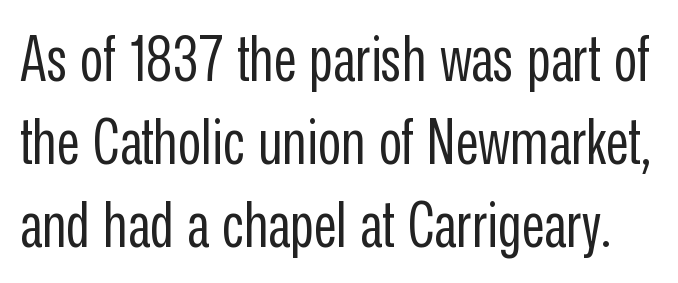
{"serif": "no", "italic": "no", "bold": "no", "weight": "regular", "width": "condensed", "stroke_contrast": "low", "x_height": "medium", "monospaced": "no", "underline": "no", "line_spacing": "normal", "line_spacing_ratio": 1.32, "letter_spacing": "normal", "letter_spacing_em": 0.0, "glyph_px": 63}
